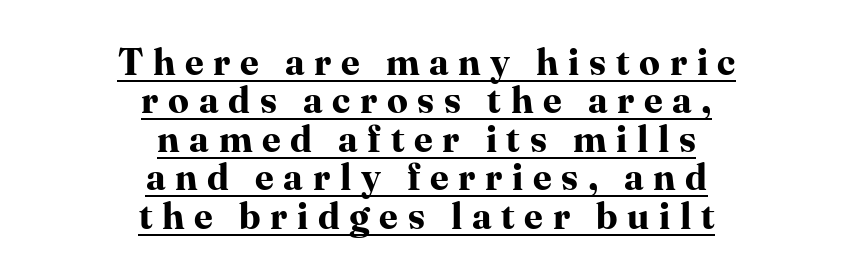
Teacher's note: observe the equal gaps on both sides — that is centered alignment. Does the leading feel generous? Not at all — it's pinched. The rendered words wear a rule along their underside. The text was rendered using a seriffed face with decorative stroke endings.
